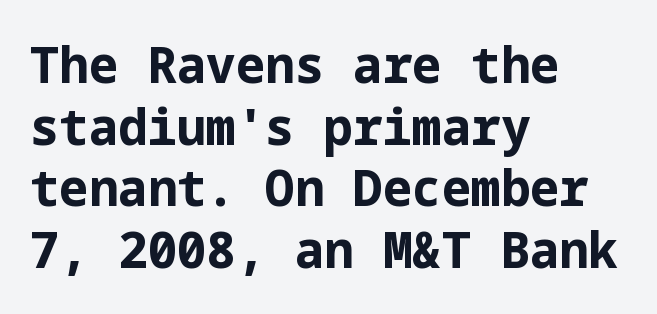
Q: Is the text bold? A: Yes.
Q: Is the text italic (slanted)? A: No, it is upright.
Q: Is the typeface a serif or a sans-serif typeface? A: Sans-serif.
Q: Is the text underlined? A: No.
Q: How is the paragraph aligned? A: Left-aligned.
Q: Is the spacing between letters normal or unusually wide? A: Normal.
Q: Is the spacing between lines tight, normal or loose? A: Normal.
Q: Width (condensed, normal, or wide)? A: Normal.
Q: Stroke contrast? A: Low.
Q: x-height? A: Medium.
